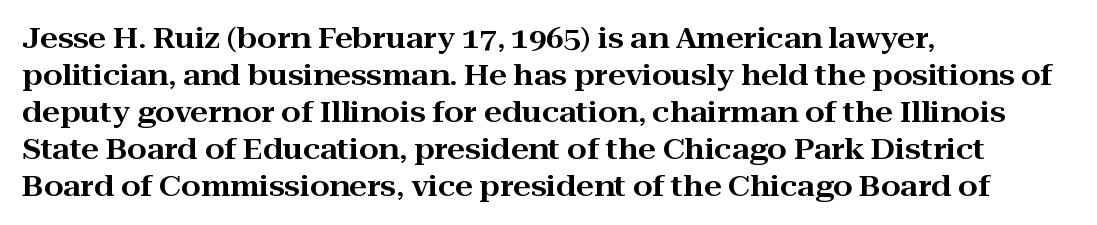
The letters stand straight up with perfectly vertical stems. The characters display serif detailing at their extremities. Decoration check: the copy has no underline. Regular leading. This sample has the flowing, uneven cadence of proportional lettering.
